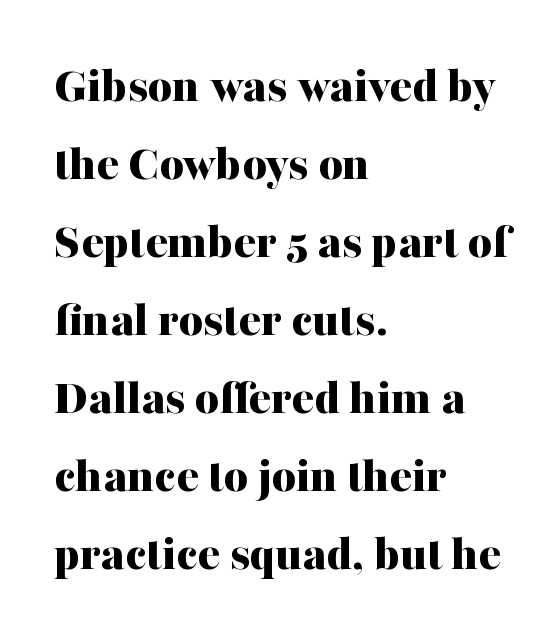
{"serif": "yes", "italic": "no", "bold": "yes", "weight": "bold", "width": "normal", "stroke_contrast": "medium", "x_height": "medium", "monospaced": "no", "underline": "no", "align": "left", "line_spacing": "normal", "line_spacing_ratio": 1.5, "letter_spacing": "normal", "letter_spacing_em": 0.0, "glyph_px": 52}
